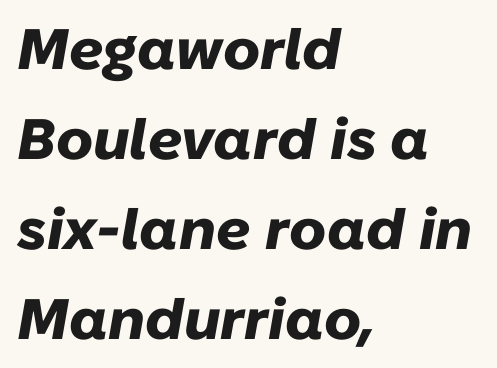
The image shows 57 px heavy type, italic (leaning right); set left-aligned, normal line spacing (1.58x), normal letter spacing, not underlined; low stroke contrast and a medium x-height.
